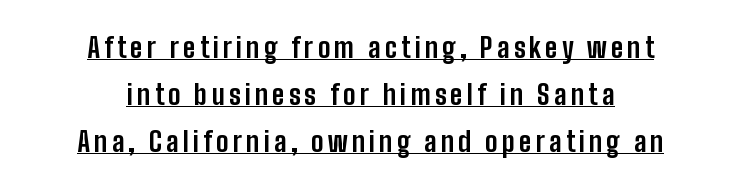
Every stem runs plumb, perpendicular to the baseline. Summary of weight: heavy, a full bold. Is the block centered? Yes — each line is placed symmetrically about the middle. Decoration check: the copy is underlined.
